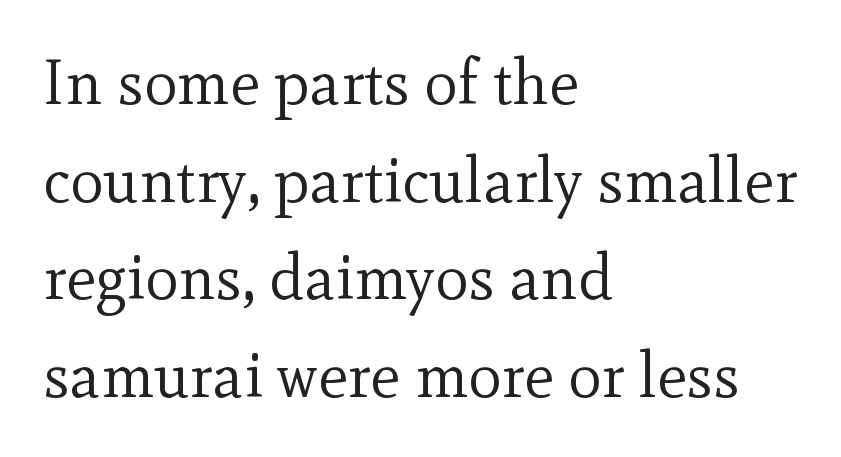
The image shows 63 px regular-weight serif type, upright; set left-aligned, normal line spacing (1.55x), normal letter spacing, not underlined; a small x-height.
